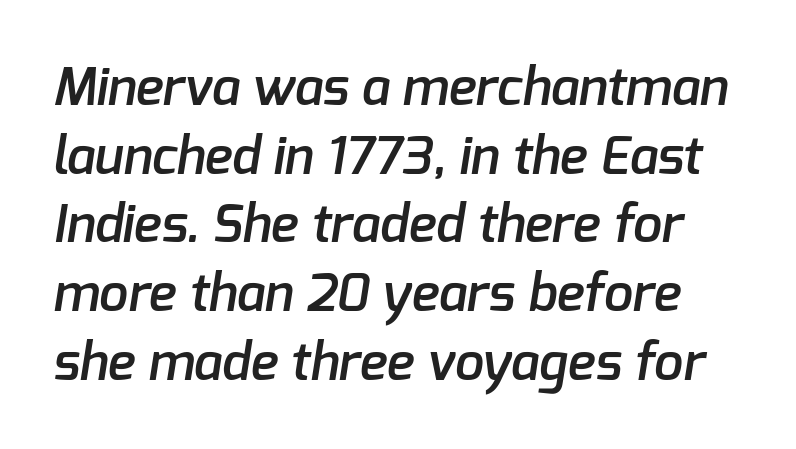
{"serif": "no", "bold": "semi", "weight": "semibold", "width": "normal", "stroke_contrast": "low", "x_height": "medium", "monospaced": "no", "underline": "no", "line_spacing": "normal", "line_spacing_ratio": 1.32, "letter_spacing": "normal", "letter_spacing_em": 0.0, "glyph_px": 52}
